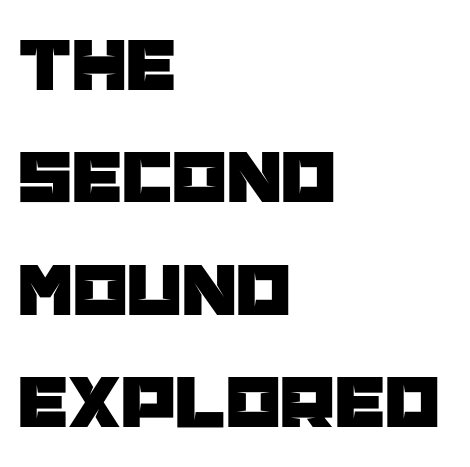
The image shows 78 px sans-serif type, upright; set left-aligned, normal line spacing (1.44x), normal letter spacing, not underlined; low stroke contrast and a large x-height.
